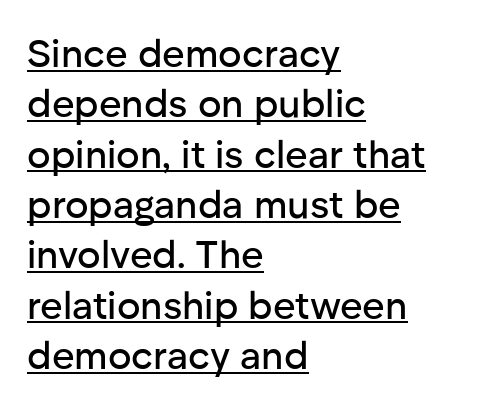
{"serif": "no", "italic": "no", "width": "normal", "stroke_contrast": "low", "x_height": "medium", "monospaced": "no", "underline": "yes", "align": "left", "line_spacing": "normal", "line_spacing_ratio": 1.29, "letter_spacing": "normal", "letter_spacing_em": 0.0, "glyph_px": 39}
